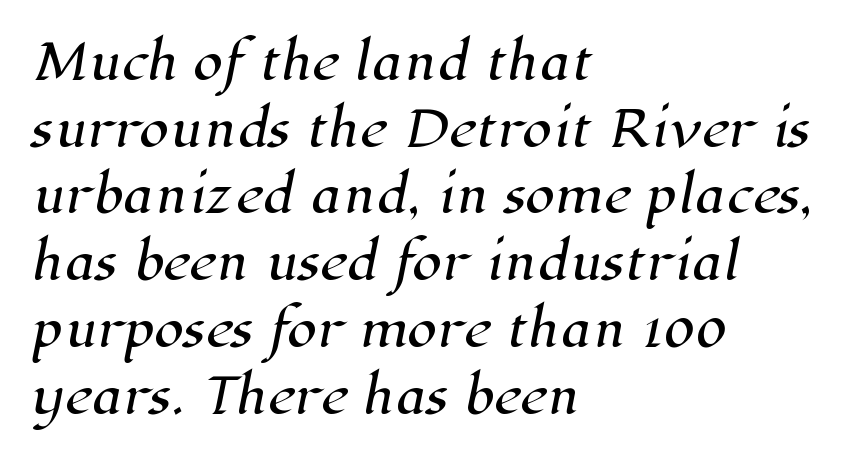
No word sits above an underline. I'd call this a serif setting — the letters wear small feet. You could not count columns in this text — the font is proportionally spaced. Every row of glyphs begins at an identical x-position on the left.
